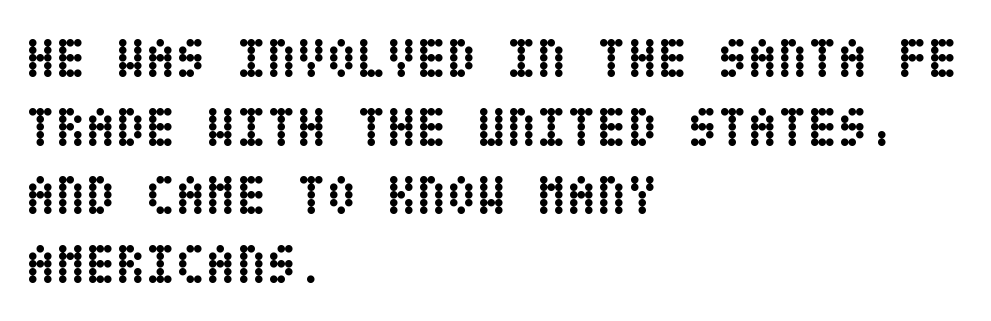
Q: Is the text bold? A: Yes.
Q: Is the text italic (slanted)? A: No, it is upright.
Q: Is the text underlined? A: No.
Q: How is the paragraph aligned? A: Left-aligned.
Q: Is the spacing between letters normal or unusually wide? A: Normal.
Q: Is the spacing between lines tight, normal or loose? A: Normal.
Q: Width (condensed, normal, or wide)? A: Condensed.
Q: Stroke contrast? A: Low.
Q: x-height? A: Large.
